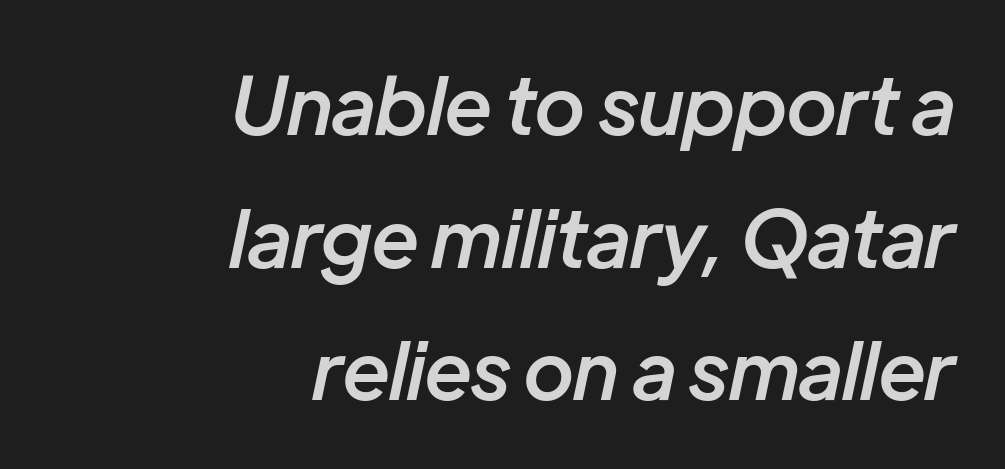
There is no visible air inserted between adjacent glyphs. Is there much room between lines? A standard amount, neither cramped nor airy. Typesetter's note: demi weight, one step under bold. Beneath every word, the page is bare. A typesetter would call this proportional, since set widths differ per character.
